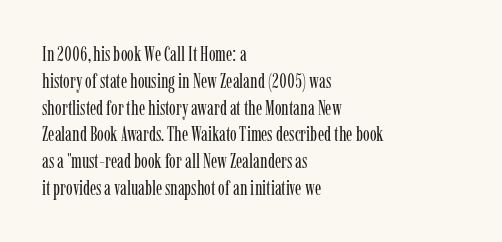
The image shows 20 px text type, upright; set left-aligned, normal line spacing (1.34x), normal letter spacing, not underlined.
